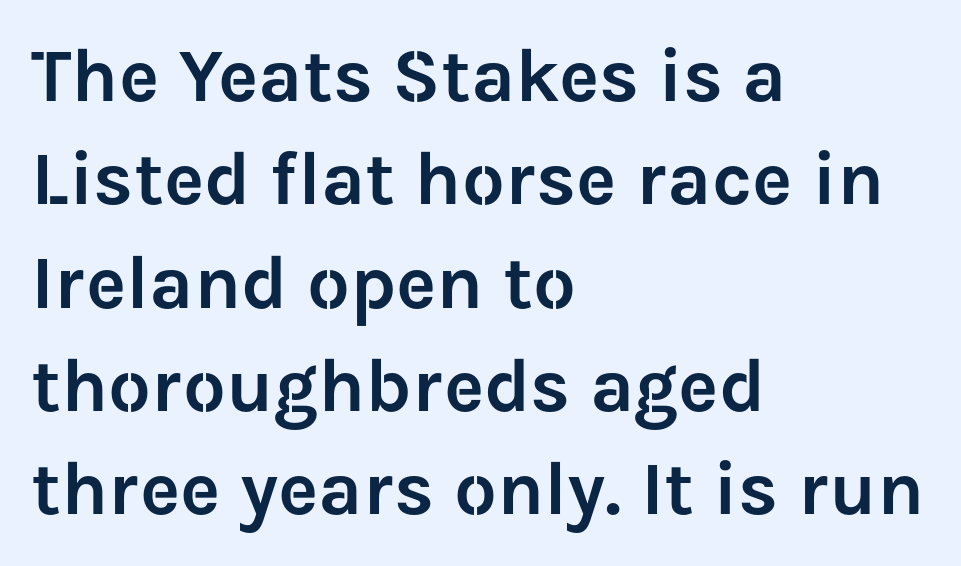
The image shows 76 px sans-serif type, upright; set left-aligned, normal line spacing (1.36x), normal letter spacing, not underlined; low stroke contrast and a medium x-height.
